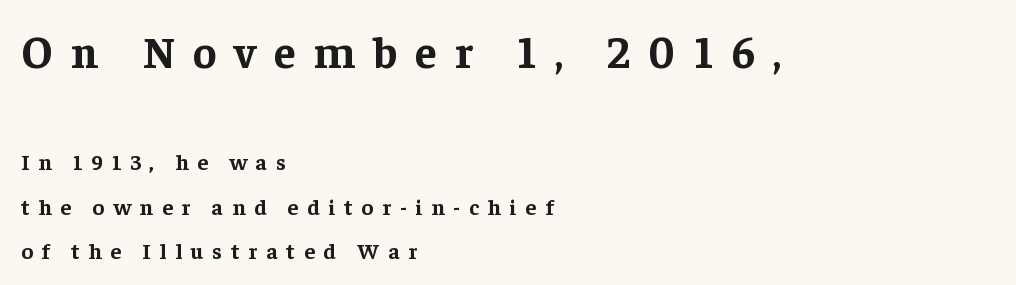
{"serif": "yes", "italic": "no", "bold": "yes", "weight": "bold", "width": "normal", "stroke_contrast": "low", "x_height": "medium", "monospaced": "no", "underline": "no", "align": "left", "line_spacing": "loose", "line_spacing_ratio": 2.01, "letter_spacing": "wide", "letter_spacing_em": 0.4, "larger_block": "first", "size_ratio": 2.05, "glyph_px": 45}
